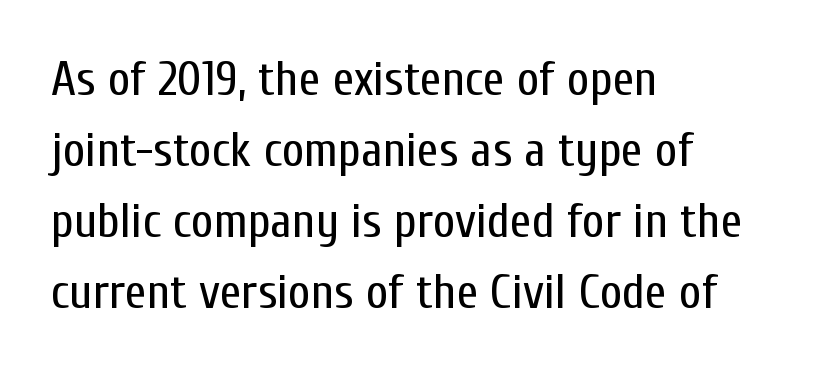
{"serif": "no", "italic": "no", "bold": "no", "weight": "regular", "width": "condensed", "stroke_contrast": "low", "x_height": "medium", "monospaced": "no", "underline": "no", "align": "left", "line_spacing": "normal", "line_spacing_ratio": 1.45, "letter_spacing": "normal", "letter_spacing_em": 0.0, "glyph_px": 49}
